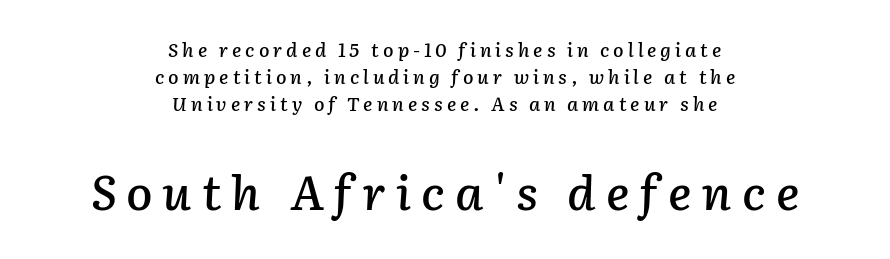
Every row of glyphs is offset so its center matches the block's center. You could not count columns in this text — the font is proportionally spaced. Letter spacing: wide. Caption: upper text group reduced, lower text group enlarged.
